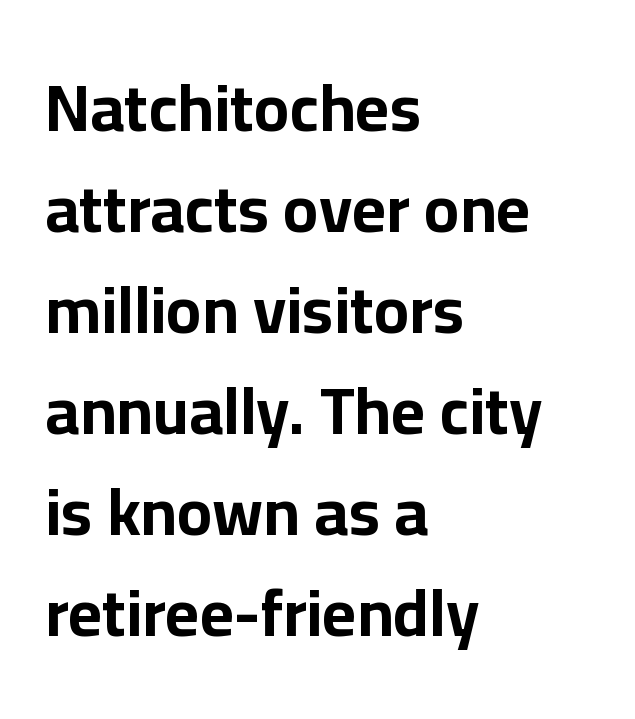
Q: Is the text bold? A: Yes.
Q: Is the text italic (slanted)? A: No, it is upright.
Q: Is the typeface a serif or a sans-serif typeface? A: Sans-serif.
Q: Is the text underlined? A: No.
Q: How is the paragraph aligned? A: Left-aligned.
Q: Is the spacing between letters normal or unusually wide? A: Normal.
Q: Is the spacing between lines tight, normal or loose? A: Normal.
Q: Width (condensed, normal, or wide)? A: Normal.
Q: Stroke contrast? A: Low.
Q: x-height? A: Medium.
Q: Monospaced? A: No.
